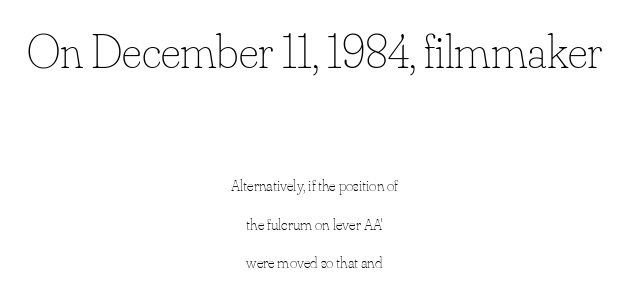
Posture: straight, roman, zero tilt. Note the varied advance widths — an 'i' is clearly narrower than an 'm'. No extra ink here — the face is not bold. If you folded the block vertically in half, each line would mirror itself in length. Is the lower block the larger one? No — the upper block carries the bigger type.
